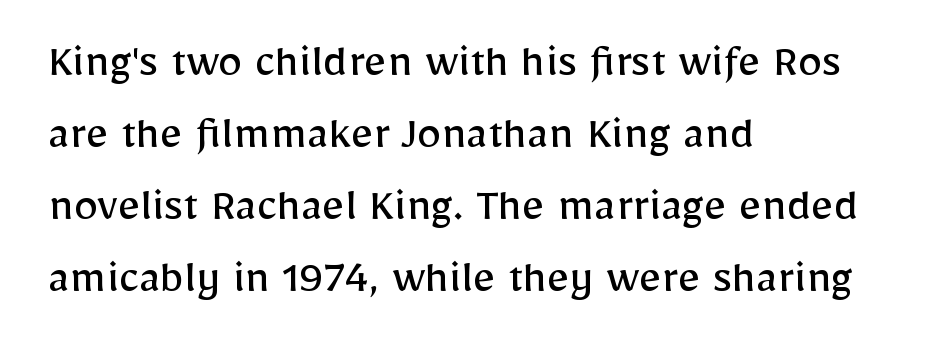
Think standard paragraph weight, or any step lighter than that. The specimen omits any rule beneath the text block's lines. In CSS terms this would be text-align: left. Baseline-to-baseline distance is the conventional proportion of letter height. What stands out about the letter spacing? Nothing — it is the standard amount.
